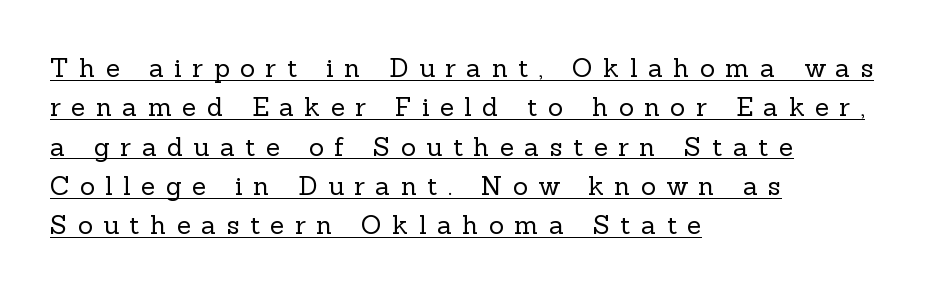
Q: Is the text bold? A: No.
Q: Is the text italic (slanted)? A: No, it is upright.
Q: Is the text underlined? A: Yes.
Q: How is the paragraph aligned? A: Left-aligned.
Q: Is the spacing between letters normal or unusually wide? A: Unusually wide.
Q: Is the spacing between lines tight, normal or loose? A: Normal.
